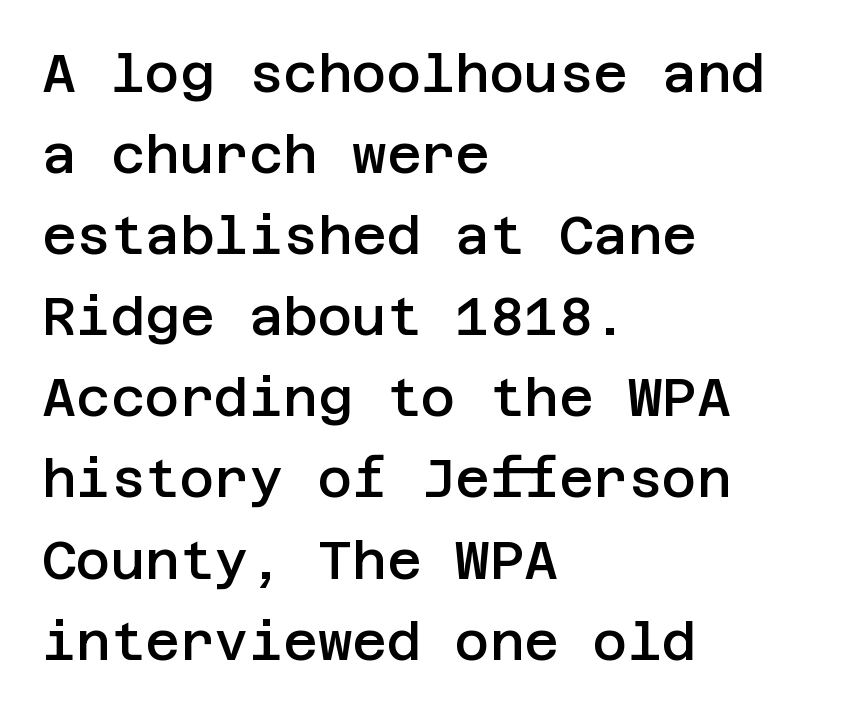
Rule under the text: the space is simply empty. The typesetter chose a ragged-right arrangement here. Typesetter's note: demi weight, one step under bold. A sans-serif font was chosen for this passage. The axis of the letterforms is exactly vertical. Between one letter and the next there's only the usual sliver of space.
